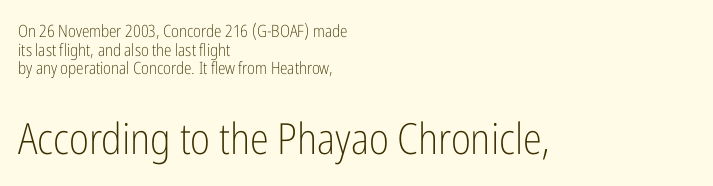
Q: Is the text bold? A: No.
Q: Is the text italic (slanted)? A: No, it is upright.
Q: Is the typeface a serif or a sans-serif typeface? A: Sans-serif.
Q: Is the text underlined? A: No.
Q: How is the paragraph aligned? A: Left-aligned.
Q: Is the spacing between letters normal or unusually wide? A: Normal.
Q: Is the spacing between lines tight, normal or loose? A: Tight.
Q: Which block of text is set in a larger size, the first (top) or the second (bottom)? A: The second (bottom) one.
Q: Width (condensed, normal, or wide)? A: Condensed.
Q: Stroke contrast? A: Low.
Q: x-height? A: Medium.
Q: Monospaced? A: No.
